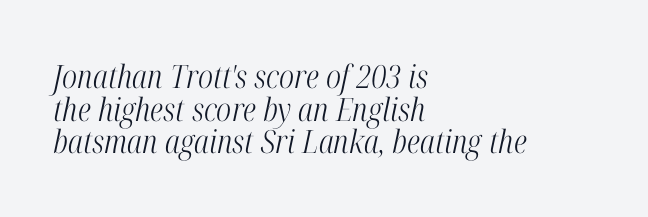
The image shows 32 px light, condensed serif type, italic (leaning right); set left-aligned, tight line spacing (1.02x), normal letter spacing, not underlined; high stroke contrast and a medium x-height.
